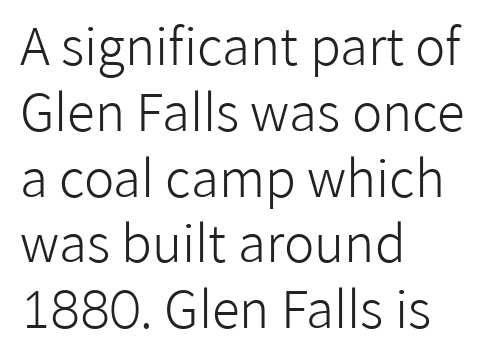
The image shows 51 px light sans-serif type, upright; set left-aligned, normal line spacing (1.29x), normal letter spacing, not underlined; low stroke contrast and a medium x-height.
